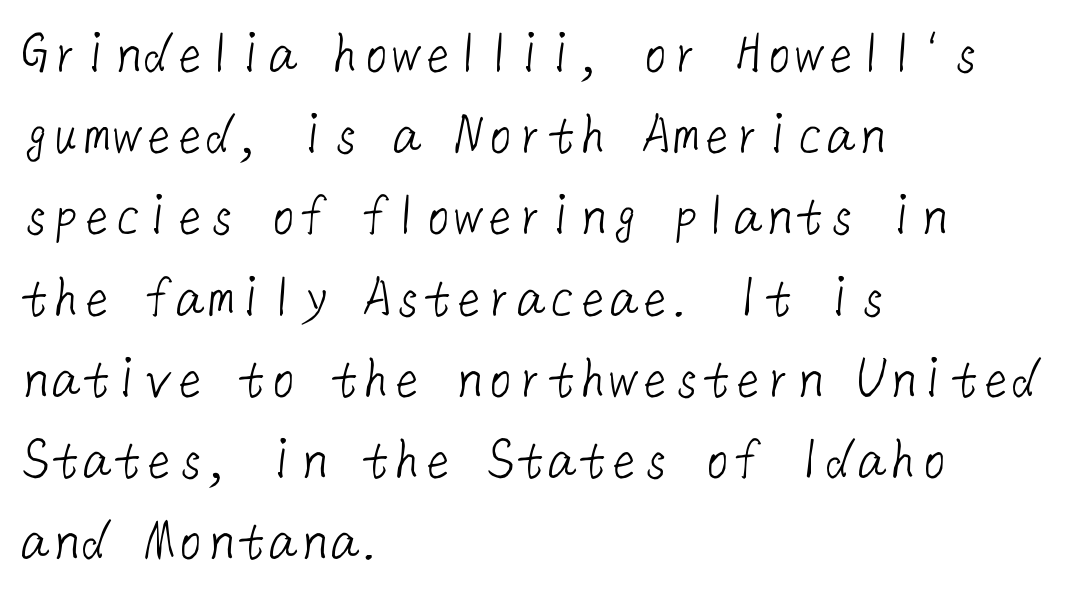
Are there feet on the stems? There aren't — it's a sans. Heaviness? Minimal to ordinary, like unemphasized prose. The space beneath each line is pristine and unruled. A student would call this left alignment; a typographer would say flush left, rag right.
